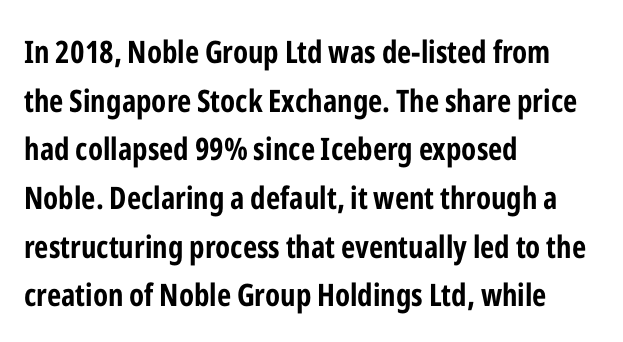
{"serif": "no", "italic": "no", "bold": "yes", "weight": "bold", "width": "condensed", "stroke_contrast": "low", "x_height": "medium", "monospaced": "no", "underline": "no", "align": "left", "line_spacing": "normal", "line_spacing_ratio": 1.57, "letter_spacing": "normal", "letter_spacing_em": 0.0, "glyph_px": 31}
